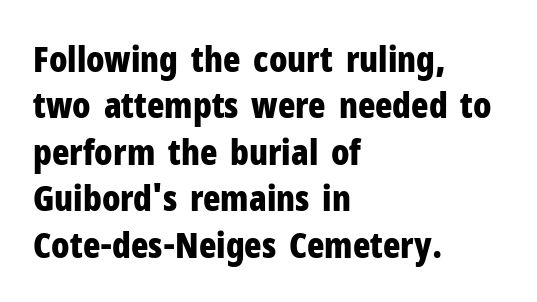
{"serif": "no", "italic": "no", "bold": "yes", "weight": "bold", "width": "condensed", "stroke_contrast": "low", "x_height": "medium", "monospaced": "no", "underline": "no", "align": "left", "line_spacing": "normal", "line_spacing_ratio": 1.29, "letter_spacing": "normal", "letter_spacing_em": 0.0, "glyph_px": 36}
